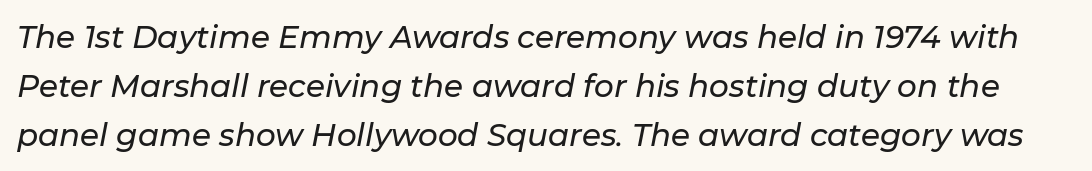
The image shows 31 px text type, italic (leaning right); set normal line spacing (1.58x), normal letter spacing, not underlined; low stroke contrast and a medium x-height.
